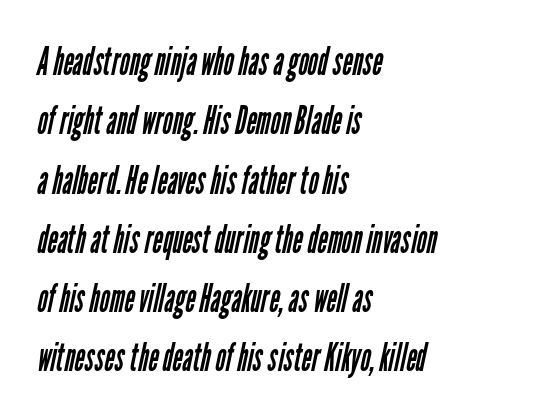
The image shows 39 px regular-weight, condensed sans-serif type; set left-aligned, normal line spacing (1.52x), normal letter spacing, not underlined; low stroke contrast and a medium x-height.
